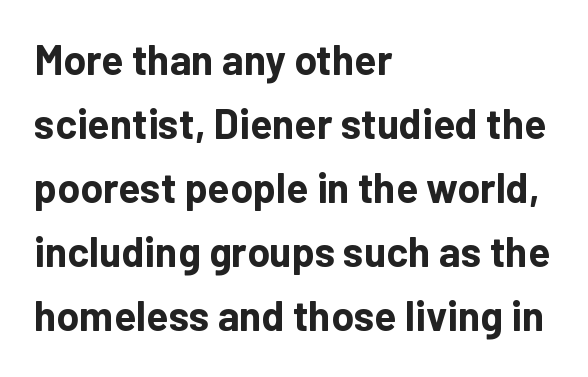
{"serif": "no", "italic": "no", "bold": "yes", "weight": "bold", "width": "normal", "stroke_contrast": "low", "x_height": "medium", "monospaced": "no", "underline": "no", "align": "left", "line_spacing": "normal", "line_spacing_ratio": 1.56, "letter_spacing": "normal", "letter_spacing_em": 0.0, "glyph_px": 41}
